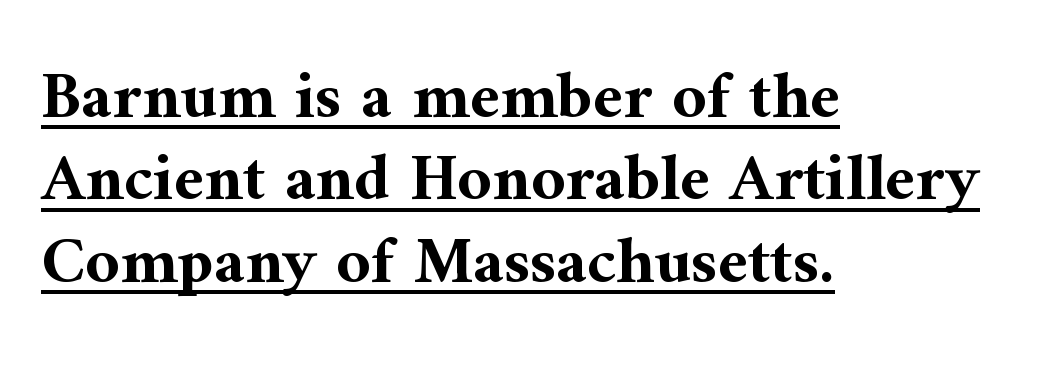
The text block is weighted toward the left margin, trailing off unevenly rightward. Do the characters align in a grid? No, the font is proportional. Beneath each row of characters lies a ruled line. The letterforms sit shoulder to shoulder at normal distance.
